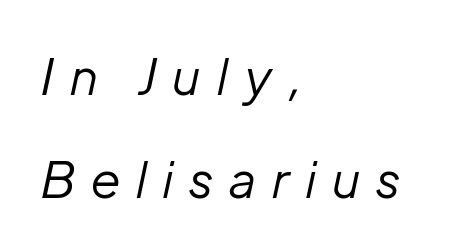
These lines are set flush left with a ragged right edge. The space directly below the letters is spotless. The face used here is proportionally spaced, like ordinary book or web type. What stands out about the letter spacing? Its width — letters are far apart.
